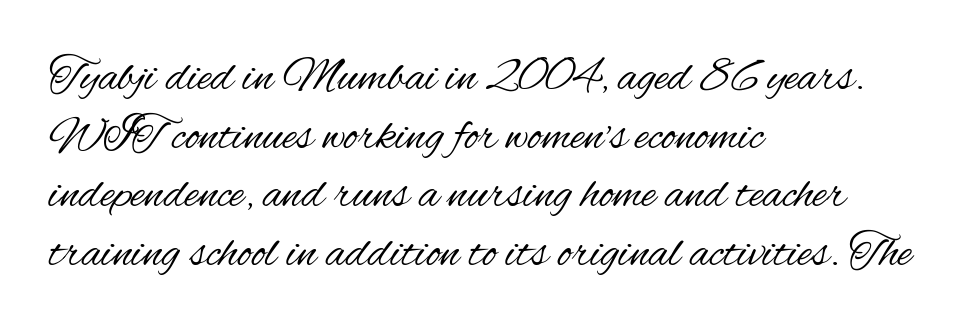
The image shows 48 px regular-weight, condensed sans-serif type; set left-aligned, line spacing 1.22x, normal letter spacing, not underlined; medium stroke contrast and a small x-height.
